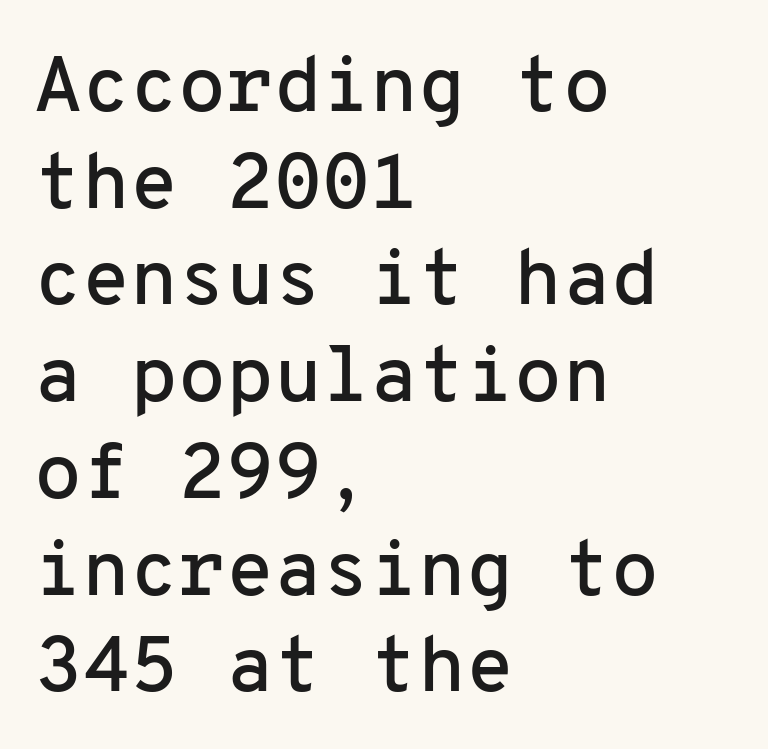
Q: Is the text italic (slanted)? A: No, it is upright.
Q: Is the typeface a serif or a sans-serif typeface? A: Sans-serif.
Q: Is the text underlined? A: No.
Q: How is the paragraph aligned? A: Left-aligned.
Q: Is the spacing between letters normal or unusually wide? A: Normal.
Q: Width (condensed, normal, or wide)? A: Normal.
Q: Stroke contrast? A: Low.
Q: x-height? A: Medium.
Q: Monospaced? A: Yes.
